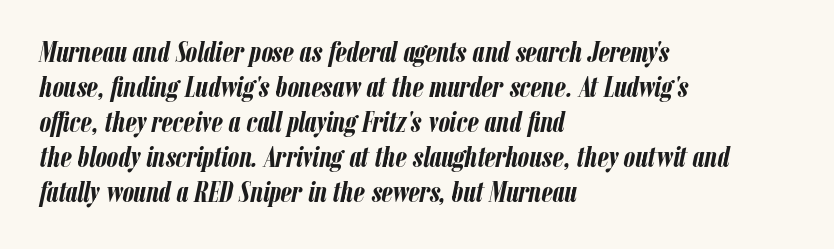
The image shows 29 px semibold, condensed type, italic (leaning right); set left-aligned, line spacing 1.21x, normal letter spacing, not underlined; low stroke contrast and a medium x-height.
